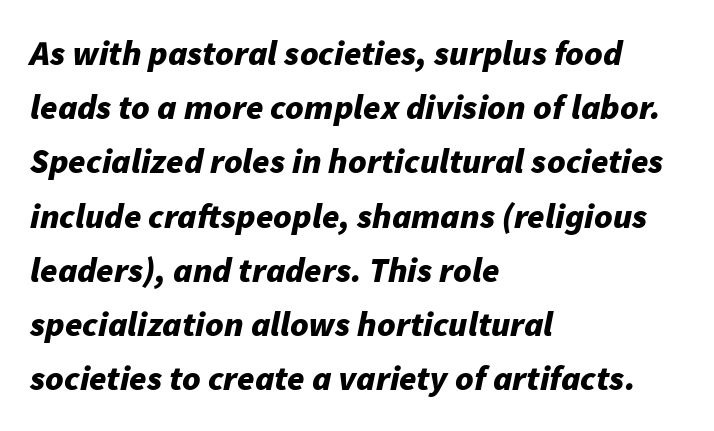
Q: Is the text bold? A: Yes.
Q: Is the text italic (slanted)? A: Yes, it leans right by about 11 degrees.
Q: Is the text underlined? A: No.
Q: How is the paragraph aligned? A: Left-aligned.
Q: Is the spacing between letters normal or unusually wide? A: Normal.
Q: Is the spacing between lines tight, normal or loose? A: Normal.
Q: Width (condensed, normal, or wide)? A: Normal.
Q: Stroke contrast? A: Low.
Q: x-height? A: Medium.
Q: Monospaced? A: No.
